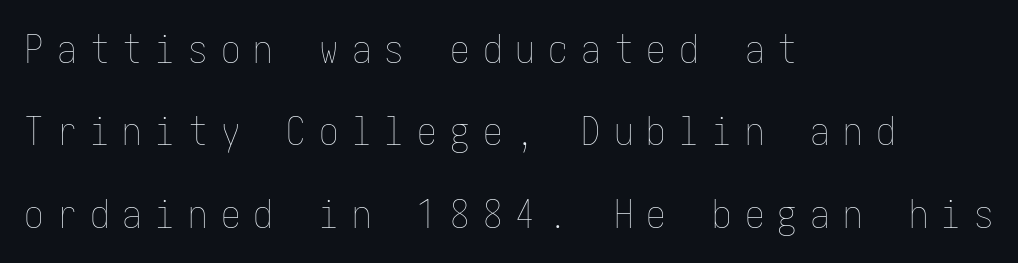
You could only call the tracking loose — the letters float apart. These lines are set flush left with a ragged right edge. The lines are spread far apart with generous leading. Glance below the letters and you will spot only blank space. The typography opts for an upright posture over an oblique one.
